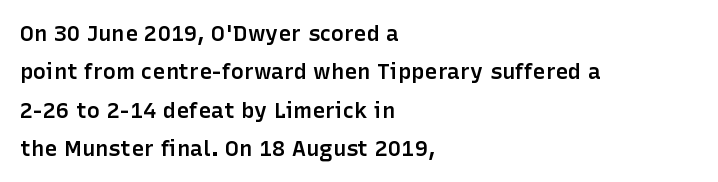
The image shows 22 px text type, upright; set left-aligned, line spacing 1.74x, normal letter spacing, not underlined.
